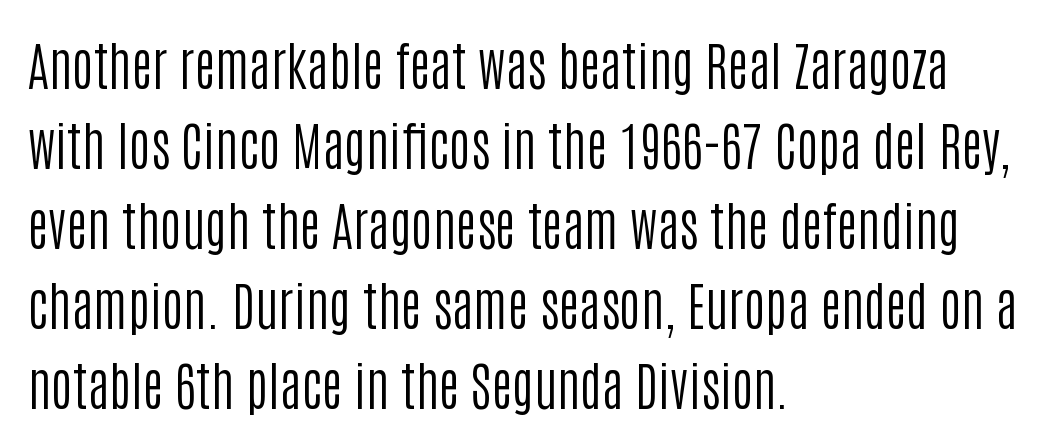
The glyphs are unaccompanied by any horizontal stroke below them. If you drew a ruler down the left edge, every line would touch it. The lettering stays uniformly vertical, giving the passage a roman look. Honestly, the row spacing looks completely unremarkable. Note the varied advance widths — an 'i' is clearly narrower than an 'm'.
